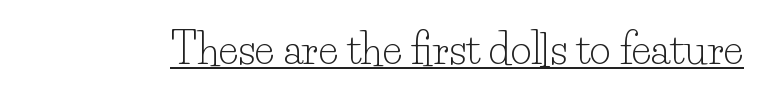
The image shows 41 px light serif type, upright; set normal letter spacing, underlined; low stroke contrast and a small x-height.
